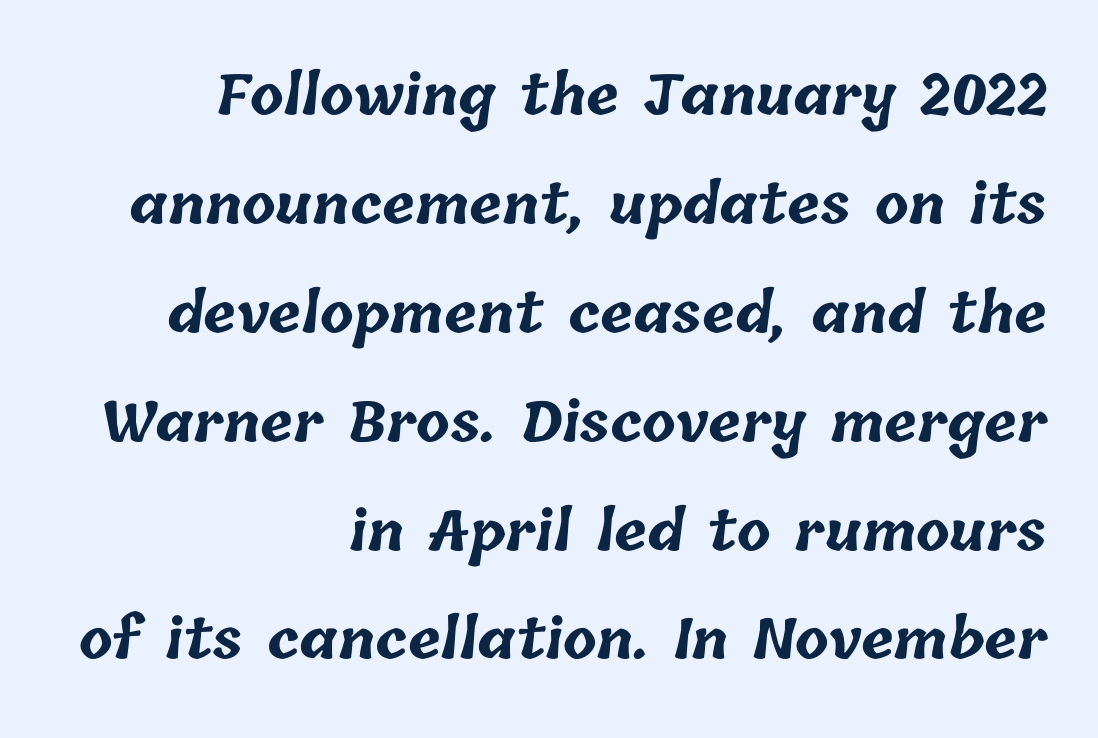
Every letter is thick-stroked: bold, no question. Tracking here is standard; glyphs follow each other at the usual distance. The area under the type is left untouched. Whoever set this chose breathing room over compactness in the vertical rhythm. Teacher's note: observe the even right margin — that is flush-right alignment.
